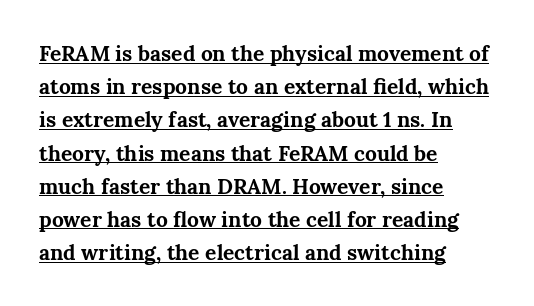
{"italic": "no", "bold": "yes", "underline": "yes", "align": "left", "line_spacing": "normal", "line_spacing_ratio": 1.58, "letter_spacing": "normal", "letter_spacing_em": 0.0, "glyph_px": 21}
